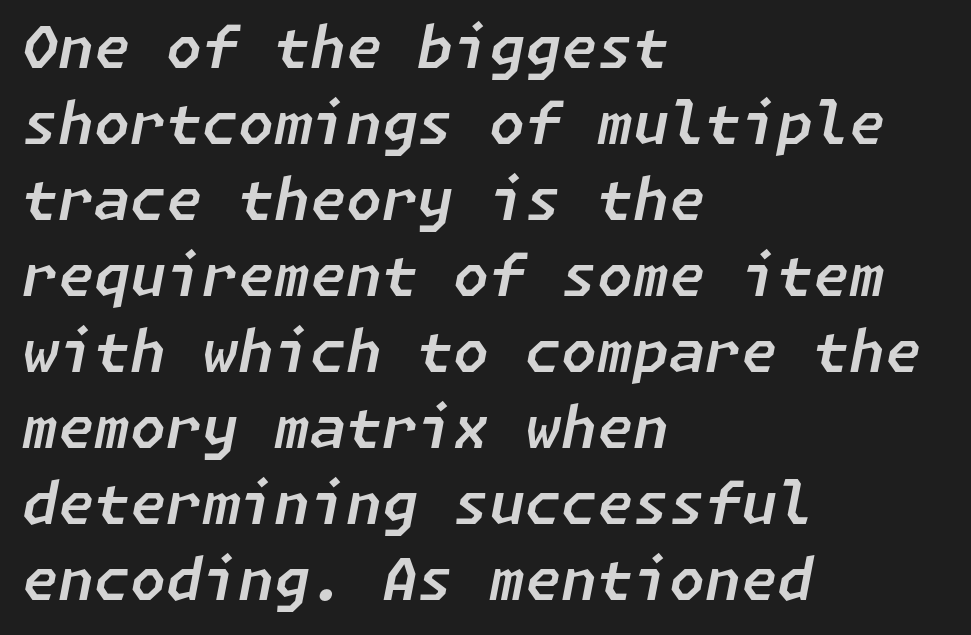
{"italic": "yes", "lean": "right", "slant_degrees": 11, "width": "normal", "stroke_contrast": "low", "x_height": "medium", "underline": "no", "align": "left", "line_spacing": "normal", "line_spacing_ratio": 1.31, "letter_spacing": "normal", "letter_spacing_em": 0.0, "glyph_px": 58}
